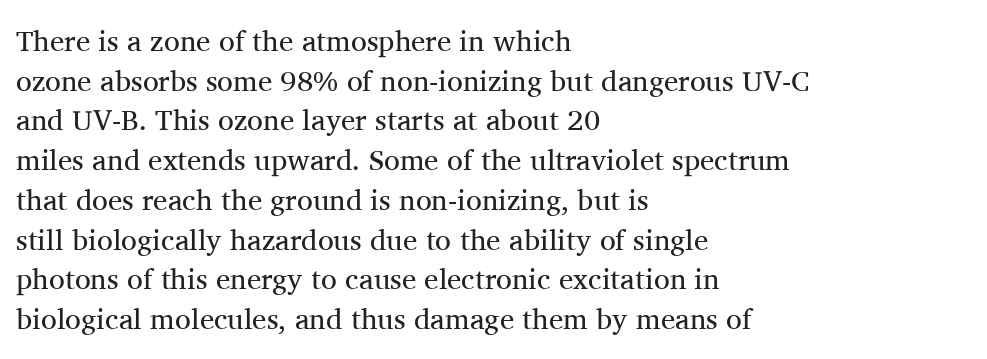
The image shows 29 px regular-weight serif type, upright; set left-aligned, normal line spacing (1.37x), normal letter spacing, not underlined; medium stroke contrast and a medium x-height.
